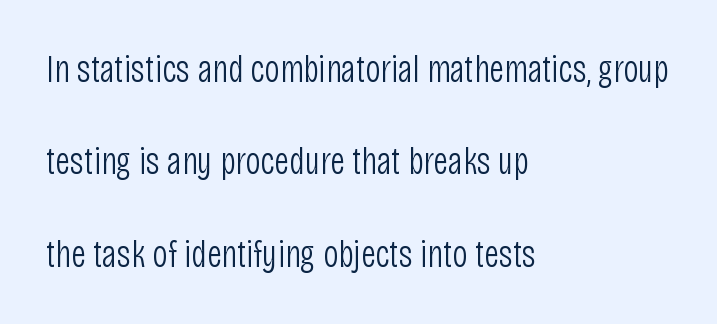
The image shows 38 px light, condensed sans-serif type, upright; set left-aligned, loose line spacing (2.43x), normal letter spacing, not underlined; low stroke contrast and a large x-height.
